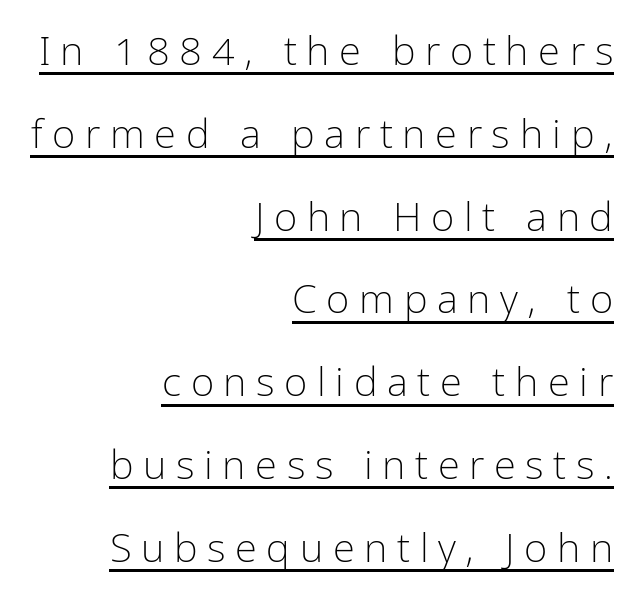
Q: Is the text bold? A: No.
Q: Is the text italic (slanted)? A: No, it is upright.
Q: Is the typeface a serif or a sans-serif typeface? A: Sans-serif.
Q: Is the text underlined? A: Yes.
Q: How is the paragraph aligned? A: Right-aligned.
Q: Is the spacing between letters normal or unusually wide? A: Unusually wide.
Q: Is the spacing between lines tight, normal or loose? A: Loose.
Q: Width (condensed, normal, or wide)? A: Condensed.
Q: Stroke contrast? A: Low.
Q: x-height? A: Medium.
Q: Monospaced? A: No.
